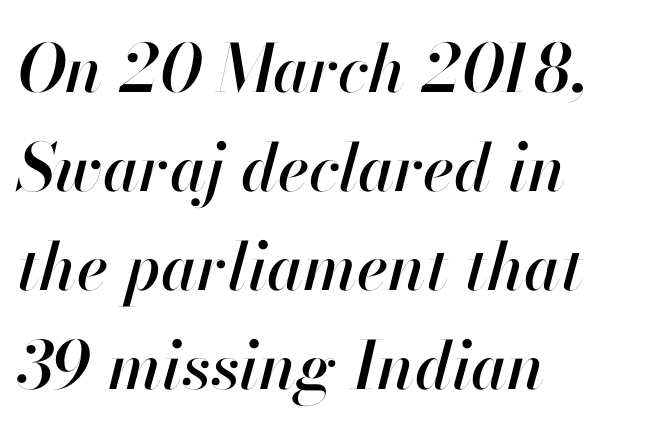
This sample has the flowing, uneven cadence of proportional lettering. Caption: standard tracking, unaltered. The face used here has a pronounced slope to its letters. Where is the straight margin? On the left.
